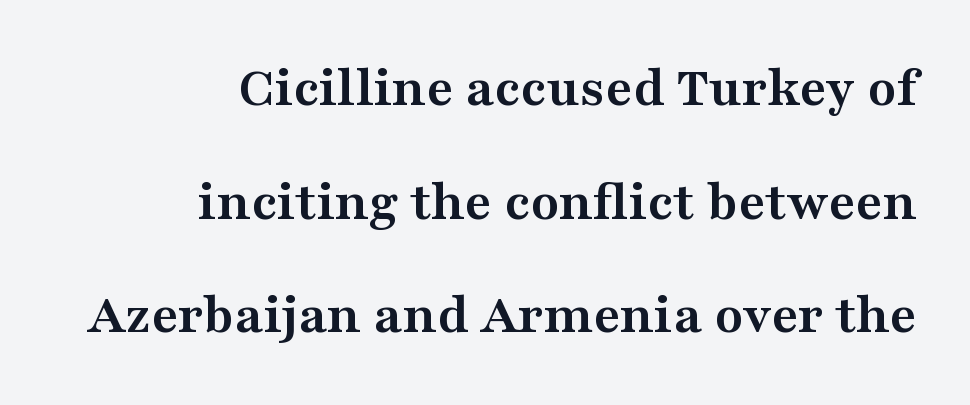
{"serif": "yes", "italic": "no", "bold": "yes", "weight": "semibold", "width": "wide", "stroke_contrast": "medium", "x_height": "medium", "monospaced": "no", "underline": "no", "align": "right", "line_spacing": "loose", "line_spacing_ratio": 1.96, "letter_spacing": "normal", "letter_spacing_em": 0.0, "glyph_px": 58}
